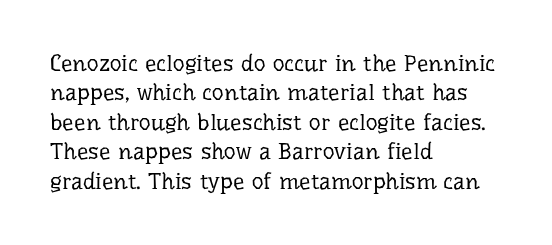
The image shows 23 px text type, upright; set left-aligned, normal line spacing (1.28x), normal letter spacing, not underlined.
